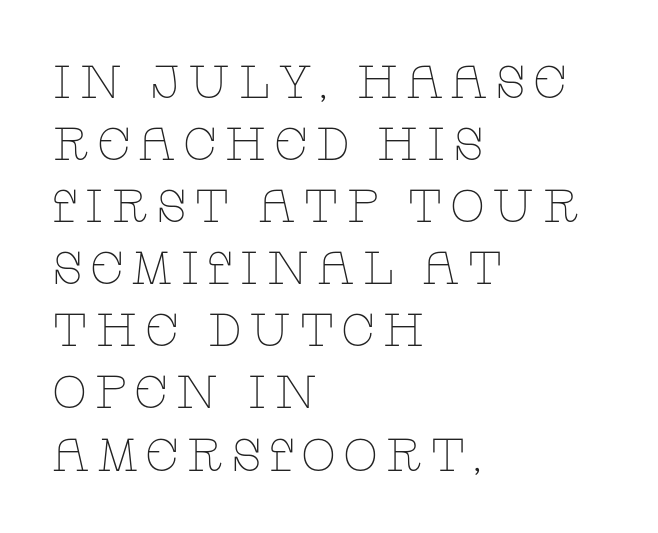
Decoration check: the copy has no underline. The specimen reads as upright at a glance. The passage shown is typed in a proportional face where columns would drift. Small tapered or slab feet sit at the stroke ends, so this counts as serif. The rendering anchors every line to the left-hand side.
